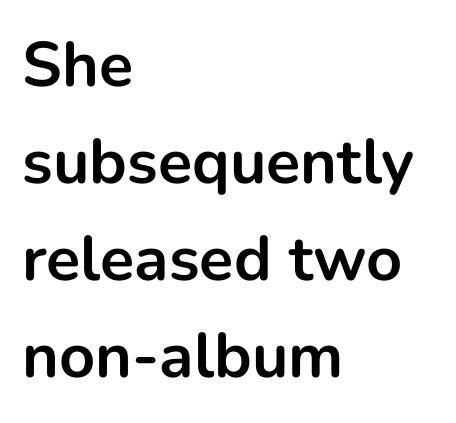
The image shows 63 px bold sans-serif type, upright; set left-aligned, normal line spacing (1.54x), normal letter spacing, not underlined; low stroke contrast and a medium x-height.
